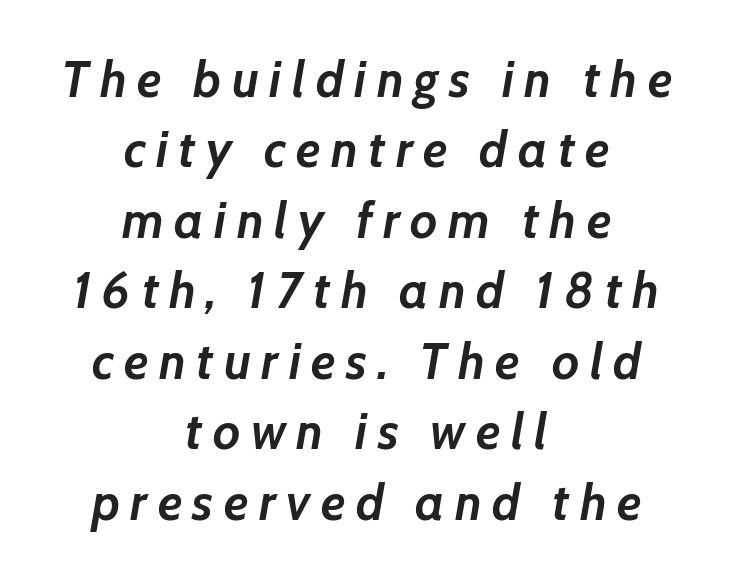
Q: Is the text bold? A: Yes.
Q: Is the text italic (slanted)? A: Yes, it leans right by about 7 degrees.
Q: Is the text underlined? A: No.
Q: How is the paragraph aligned? A: Centered.
Q: Is the spacing between letters normal or unusually wide? A: Unusually wide.
Q: Is the spacing between lines tight, normal or loose? A: Normal.
Q: Width (condensed, normal, or wide)? A: Normal.
Q: Stroke contrast? A: Low.
Q: x-height? A: Medium.
Q: Monospaced? A: No.
